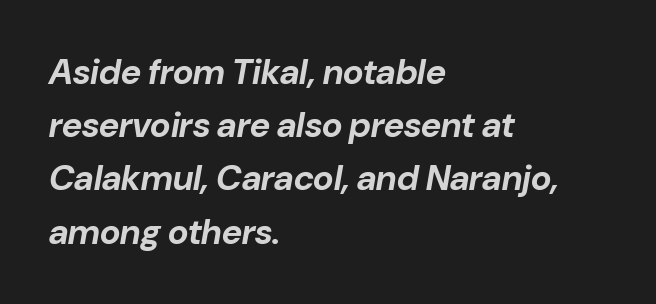
Q: Is the text bold? A: Yes.
Q: Is the text italic (slanted)? A: Yes, it leans right by about 10 degrees.
Q: Is the text underlined? A: No.
Q: How is the paragraph aligned? A: Left-aligned.
Q: Is the spacing between letters normal or unusually wide? A: Normal.
Q: Is the spacing between lines tight, normal or loose? A: Normal.
Q: Width (condensed, normal, or wide)? A: Normal.
Q: Stroke contrast? A: Low.
Q: x-height? A: Medium.
Q: Monospaced? A: No.
